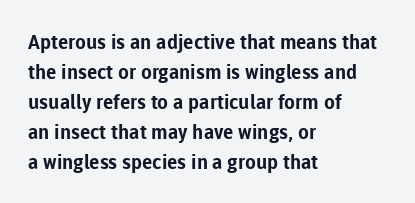
The image shows 20 px bold type, upright; set left-aligned, normal line spacing (1.5x), normal letter spacing, not underlined.
